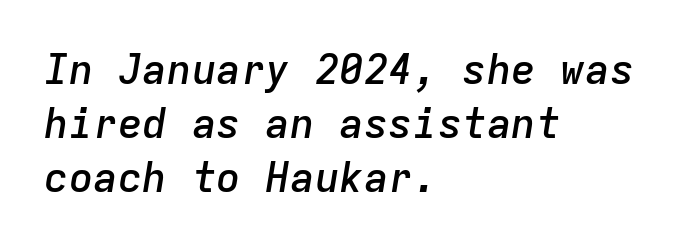
You could count columns in this text — the font is strictly monospaced. Moderately thickened strokes mark this as semibold type. The font's italic variant was chosen for this text. Inter-character spacing is left at the font's built-in metrics. The string is rendered with underlining switched off.
